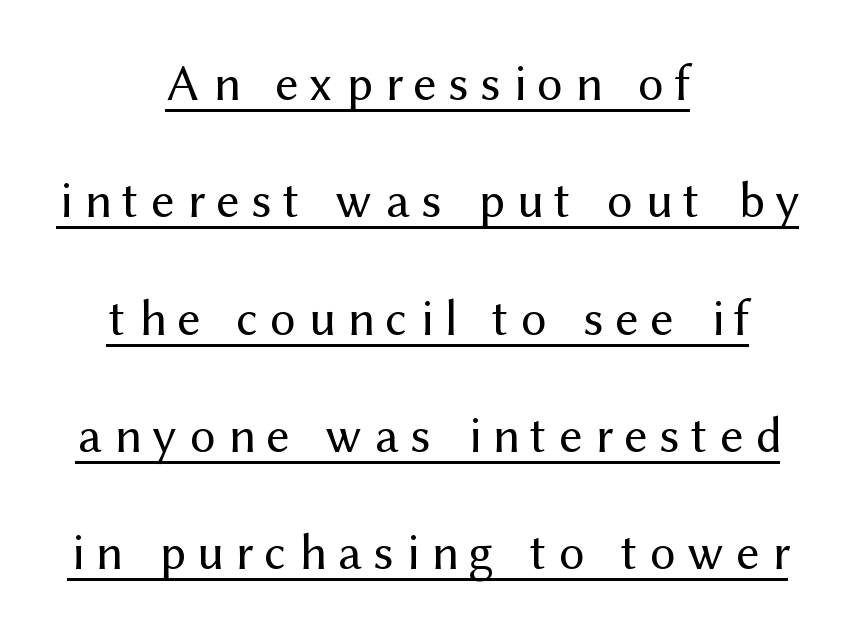
Q: Is the text bold? A: No.
Q: Is the text italic (slanted)? A: No, it is upright.
Q: Is the typeface a serif or a sans-serif typeface? A: Sans-serif.
Q: Is the text underlined? A: Yes.
Q: How is the paragraph aligned? A: Centered.
Q: Is the spacing between letters normal or unusually wide? A: Unusually wide.
Q: Is the spacing between lines tight, normal or loose? A: Loose.
Q: Width (condensed, normal, or wide)? A: Normal.
Q: Stroke contrast? A: Medium.
Q: x-height? A: Medium.
Q: Monospaced? A: No.
